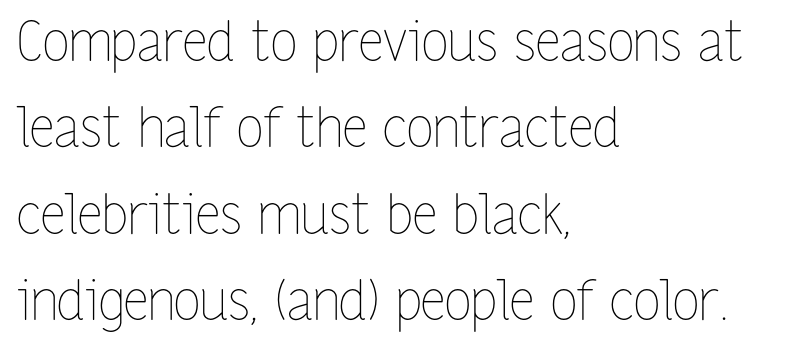
Ascenders rise straight up at ninety degrees. These lines sit exactly where default settings would place them. Does the copy run flush right? No — it runs flush left. Stems here are at most as thick as an everyday book face. You could call the tracking neutral — neither tight nor loose. Descenders are the only things crossing below the line.
